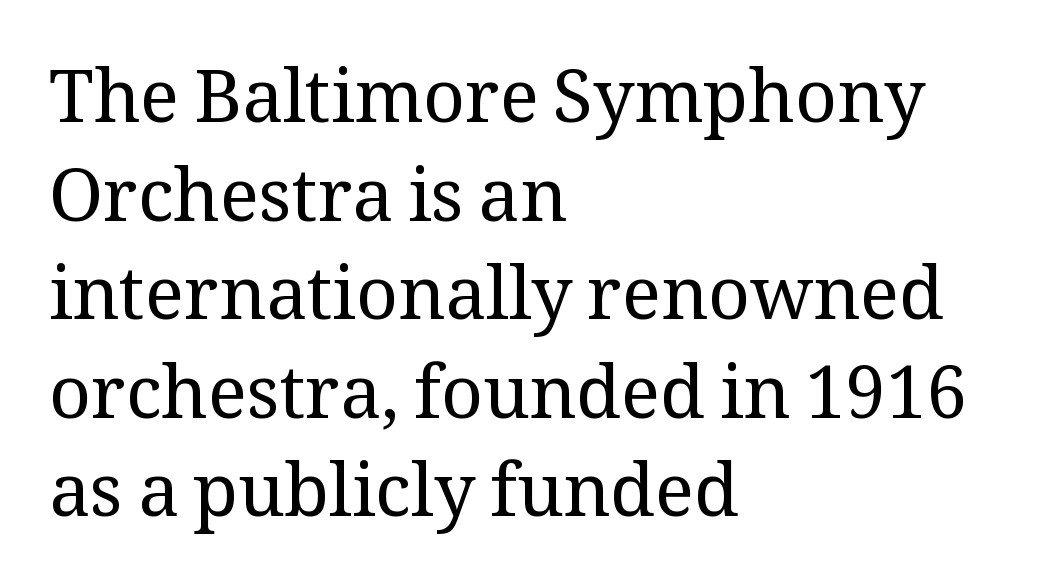
To sum up the face: it has serifs. Compared with a typical body face, this is equally light or lighter still. Observe the ordinary spacing: letters are neighbours, not strangers. Tall strokes in this sample are plumb rather than angled. The baseline area is clear.
